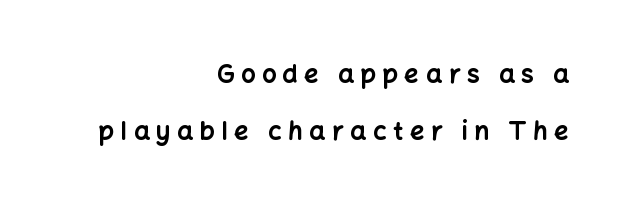
The image shows 25 px bold type, upright; set right-aligned, loose line spacing (2.29x), unusually wide letter spacing (+0.27 em), not underlined.
